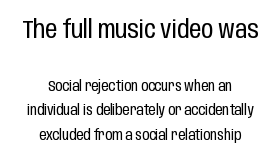
The image shows 24 px text type, upright; set centered, line spacing 1.74x, normal letter spacing, not underlined; the first (top) block is 1.71x larger.
